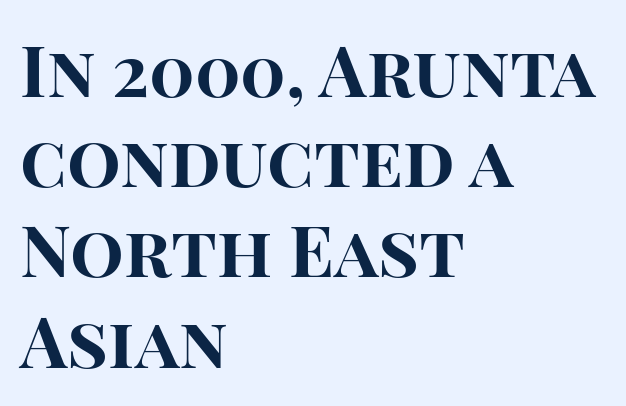
{"serif": "no", "italic": "no", "bold": "yes", "weight": "bold", "width": "normal", "stroke_contrast": "high", "x_height": "large", "monospaced": "no", "underline": "no", "align": "left", "line_spacing": "normal", "line_spacing_ratio": 1.27, "letter_spacing": "normal", "letter_spacing_em": 0.0, "glyph_px": 71}
